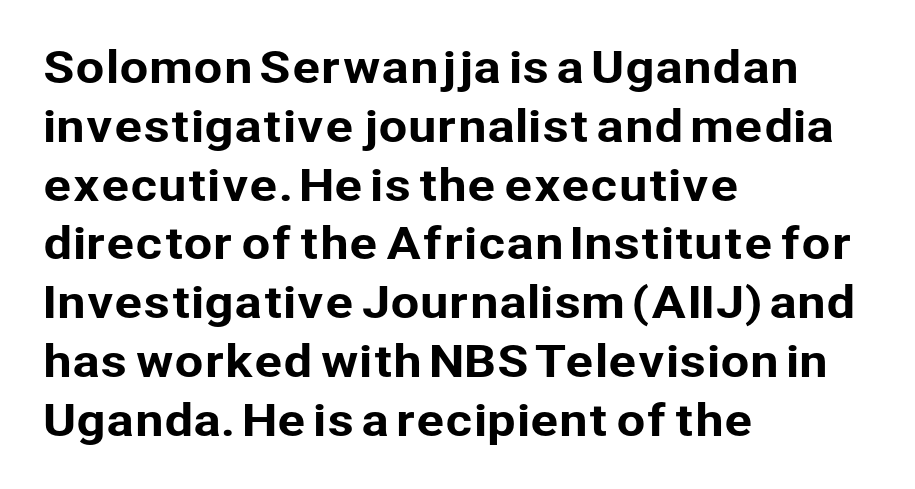
{"serif": "no", "italic": "no", "width": "normal", "stroke_contrast": "low", "x_height": "medium", "monospaced": "no", "underline": "no", "align": "left", "line_spacing": "normal", "line_spacing_ratio": 1.4, "letter_spacing": "normal", "letter_spacing_em": 0.0, "glyph_px": 42}
